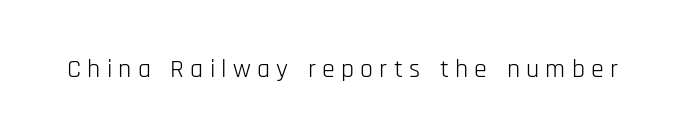
This is the regular roman posture of the typeface. This sample uses expanded letter spacing, leaving extra air between glyphs. No word sits above an underline. Ink coverage per letter is moderate at most.
